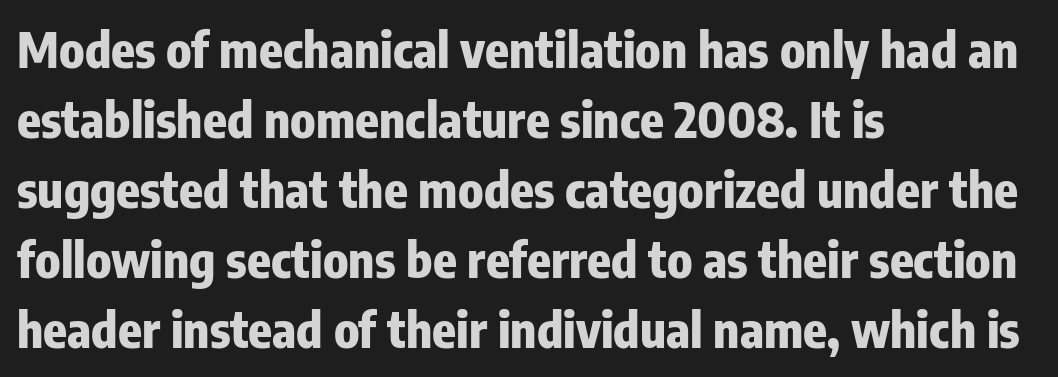
The typeface chosen for these lines omits serifs. The rag falls on the right side of this text block. If you drew a line through each stem, it would be perfectly vertical. Think of a printed novel: that variable character pitch is what you see here. Its strokes are broad and dark, the hallmark of bold type. Caption: standard tracking, unaltered.
